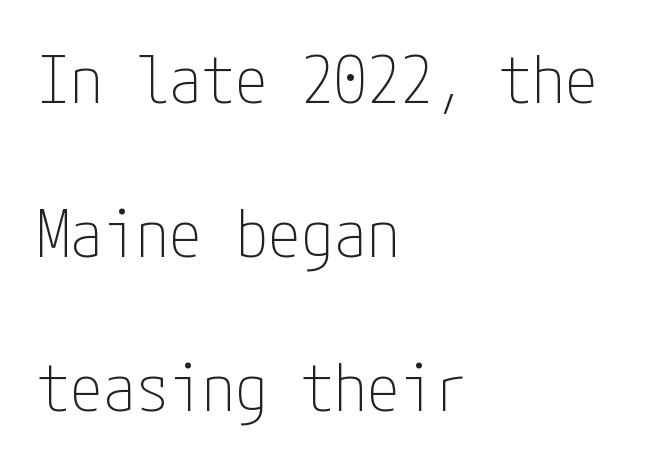
Ordinary non-slanted type is in use. The passage shown has conventional tracking throughout. The block of text is sparse from top to bottom, with ample space between rows. The zone under the glyphs is completely vacant. All the whitespace from short lines collects on the right.
